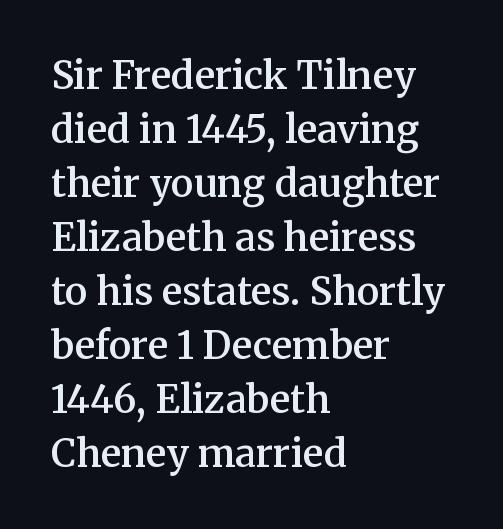
Q: Is the text bold? A: Semi-bold.
Q: Is the text italic (slanted)? A: No, it is upright.
Q: Is the typeface a serif or a sans-serif typeface? A: Serif.
Q: Is the text underlined? A: No.
Q: How is the paragraph aligned? A: Left-aligned.
Q: Is the spacing between letters normal or unusually wide? A: Normal.
Q: Is the spacing between lines tight, normal or loose? A: Normal.
Q: Width (condensed, normal, or wide)? A: Normal.
Q: Stroke contrast? A: Medium.
Q: x-height? A: Medium.
Q: Monospaced? A: No.
